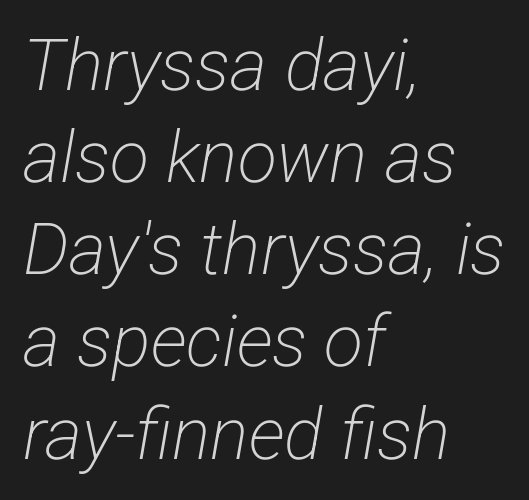
Descenders hang freely into open space. Each letter keeps its own natural width here, so spacing adapts to shape. On a weight scale, this lands at 450 or below. Does the copy run flush right? No — it runs flush left. Stroke terminals: plain, sans-serif. Line spacing here is normal.
